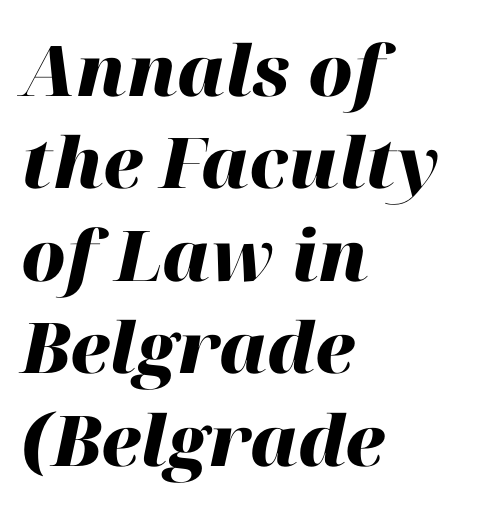
Q: Is the text bold? A: Yes.
Q: Is the text italic (slanted)? A: Yes, it leans right by about 12 degrees.
Q: Is the text underlined? A: No.
Q: How is the paragraph aligned? A: Left-aligned.
Q: Is the spacing between letters normal or unusually wide? A: Normal.
Q: Is the spacing between lines tight, normal or loose? A: Normal.
Q: Width (condensed, normal, or wide)? A: Normal.
Q: Stroke contrast? A: High.
Q: x-height? A: Medium.
Q: Monospaced? A: No.
